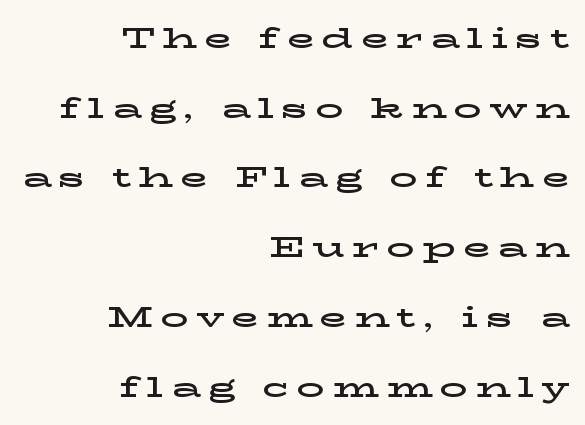
The rag falls on the left side of this text block. The passage shown is not underscored anywhere. Vertical spacing — loose. Do the characters align in a grid? No, the font is proportional. Nope, not italic — everything's standing straight.
